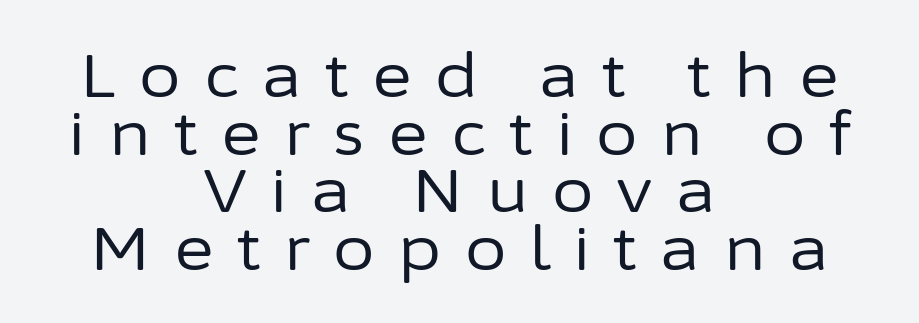
{"serif": "no", "italic": "no", "bold": "no", "weight": "regular", "width": "normal", "stroke_contrast": "low", "x_height": "medium", "monospaced": "no", "underline": "no", "align": "center", "line_spacing": "tight", "line_spacing_ratio": 0.96, "letter_spacing": "wide", "letter_spacing_em": 0.39, "glyph_px": 60}
